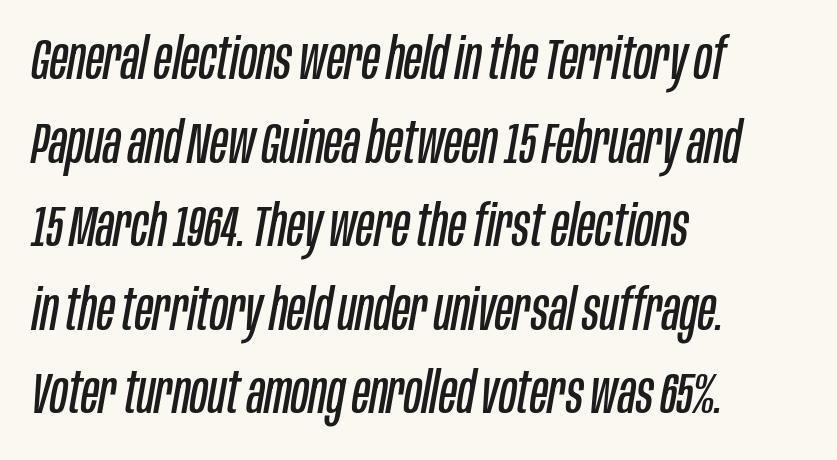
{"italic": "yes", "lean": "right", "slant_degrees": 10, "bold": "no", "weight": "regular", "width": "condensed", "stroke_contrast": "low", "x_height": "large", "monospaced": "no", "underline": "no", "align": "left", "line_spacing": "normal", "line_spacing_ratio": 1.44, "letter_spacing": "normal", "letter_spacing_em": 0.0, "glyph_px": 58}
